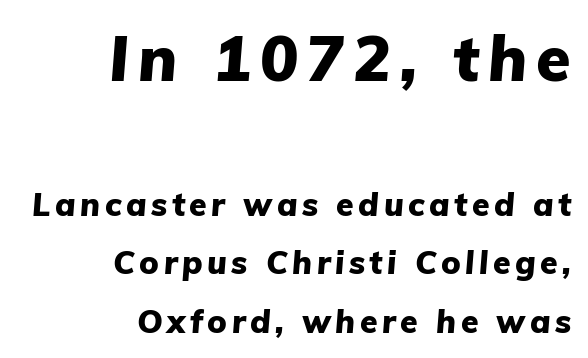
The image shows 63 px heavy type, italic (leaning right); set right-aligned, line spacing 1.83x, not underlined; the first (top) block is 1.97x larger; low stroke contrast and a medium x-height.
